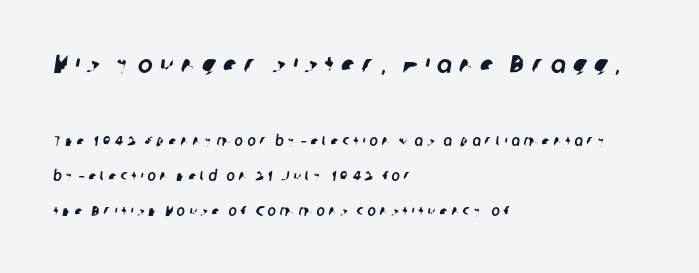
Q: Is the text underlined? A: No.
Q: How is the paragraph aligned? A: Left-aligned.
Q: Is the spacing between letters normal or unusually wide? A: Unusually wide.
Q: Is the spacing between lines tight, normal or loose? A: Loose.
Q: Which block of text is set in a larger size, the first (top) or the second (bottom)? A: The first (top) one.
